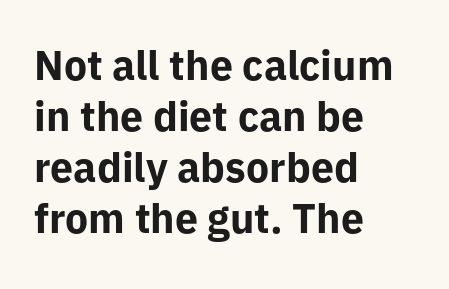
The image shows 41 px bold sans-serif type, upright; set left-aligned, line spacing 1.24x, normal letter spacing, not underlined; low stroke contrast and a medium x-height.
